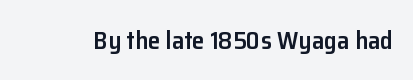
The letters stand upright; this is a roman face. Words appear dense and cohesive because spacing is normal. What weight is shown? A semibold, between regular and bold. The passage shown is not underscored anywhere.
